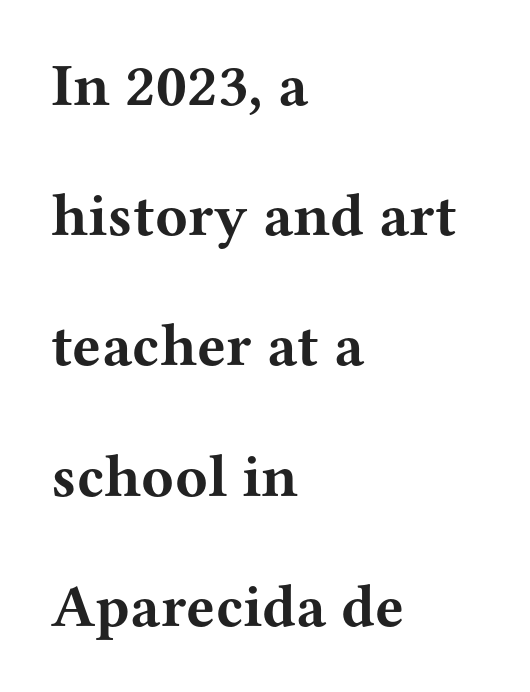
{"serif": "yes", "italic": "no", "bold": "yes", "weight": "bold", "width": "wide", "stroke_contrast": "medium", "x_height": "medium", "monospaced": "no", "underline": "no", "align": "left", "line_spacing": "loose", "line_spacing_ratio": 2.17, "letter_spacing": "normal", "letter_spacing_em": 0.0, "glyph_px": 60}
